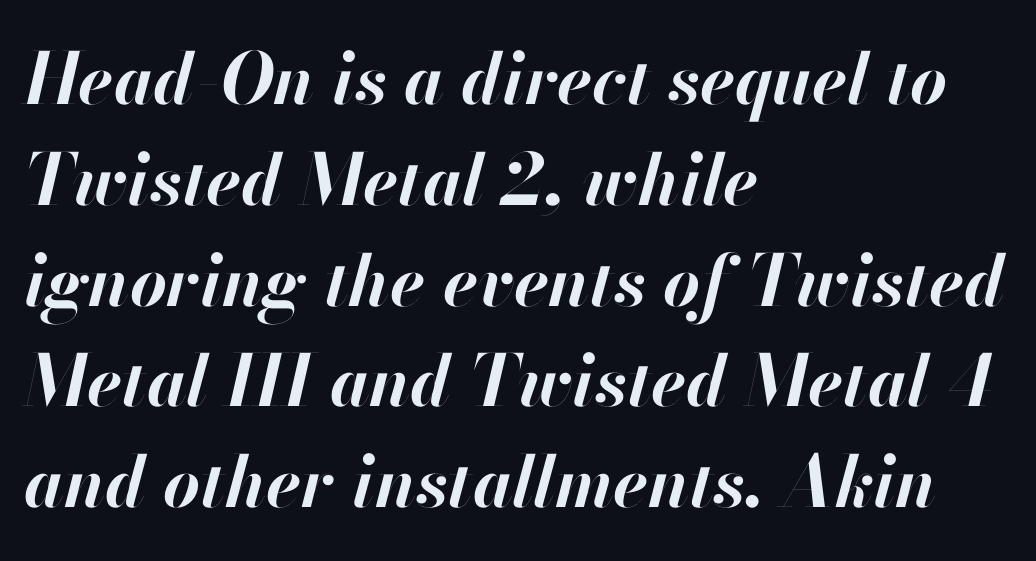
The whole block is typeset with a tilt. What weight is shown? A full bold with thick strokes. Leading matches the norm, producing a regular column. This sample uses plain, unmodified letter spacing.
